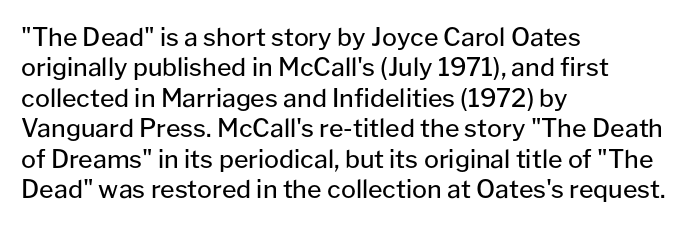
Nope, not italic — everything's standing straight. Only glyphs here, with clear space below each row. Leftover space on each line is placed entirely after the last word. The gaps between neighbouring characters are ordinary and unremarkable. A light-to-regular cut is what we see here.
